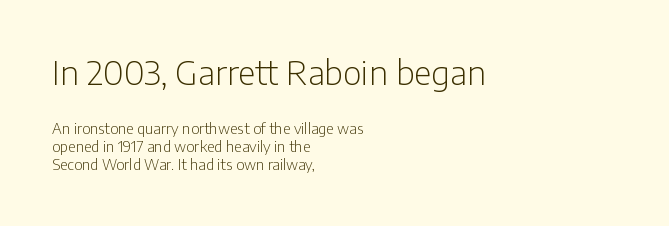
Q: Is the text bold? A: No.
Q: Is the text italic (slanted)? A: No, it is upright.
Q: Is the typeface a serif or a sans-serif typeface? A: Sans-serif.
Q: Is the text underlined? A: No.
Q: How is the paragraph aligned? A: Left-aligned.
Q: Is the spacing between letters normal or unusually wide? A: Normal.
Q: Is the spacing between lines tight, normal or loose? A: Normal.
Q: Which block of text is set in a larger size, the first (top) or the second (bottom)? A: The first (top) one.
Q: Width (condensed, normal, or wide)? A: Normal.
Q: Stroke contrast? A: Low.
Q: x-height? A: Medium.
Q: Monospaced? A: No.
